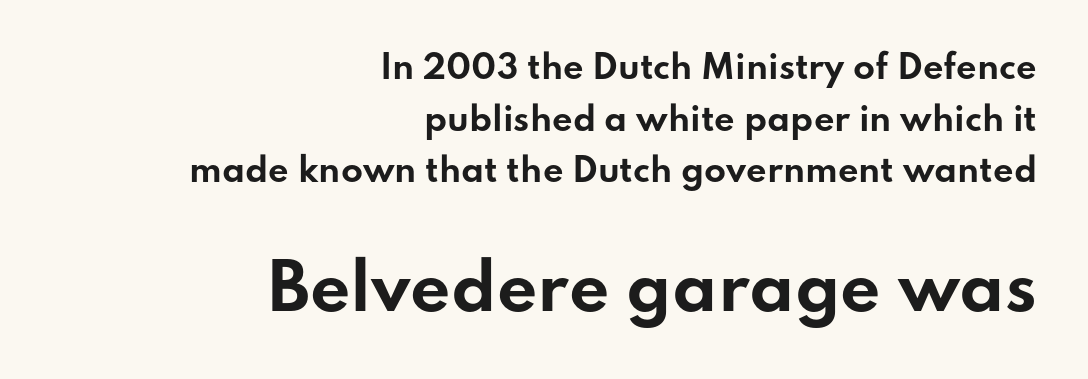
The specimen reads as upright at a glance. Words appear dense and cohesive because spacing is normal. Each letter's strokes conclude bluntly, with no projecting serifs. The rendering enlarges the type as you move from the upper chunk to the lower.
